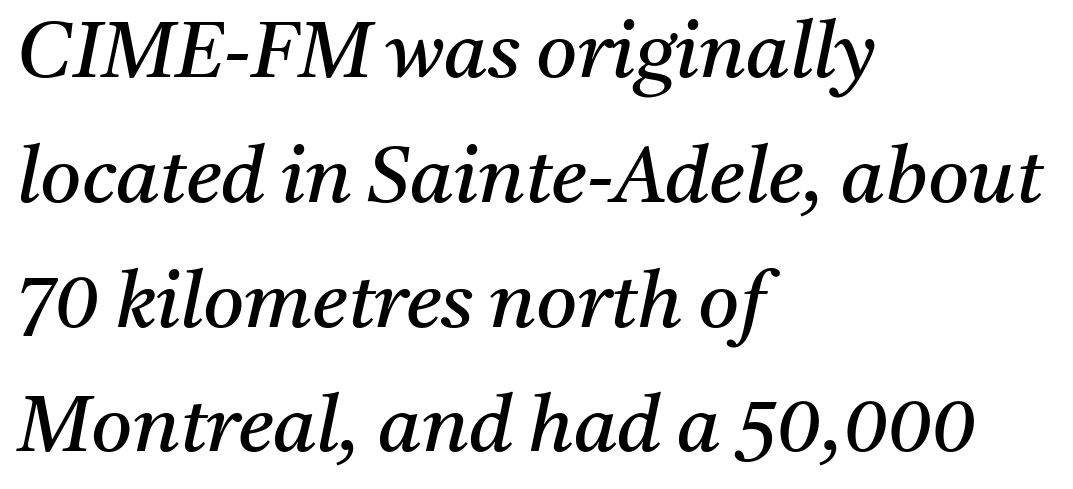
Old-style or modern, the face here clearly has serifs. The cut favours lightness, reaching ordinary text weight at its darkest. This sample uses plain, unmodified letter spacing. You could not count columns in this text — the font is proportionally spaced. Reading down the column, the eye jumps a familiar distance to each next line.
